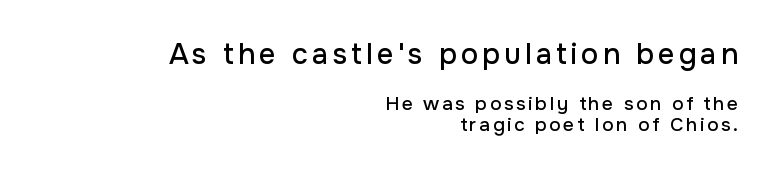
The image shows 29 px sans-serif type, upright; set right-aligned, tight line spacing (1.13x), not underlined; the first (top) block is 1.53x larger; low stroke contrast and a medium x-height.
